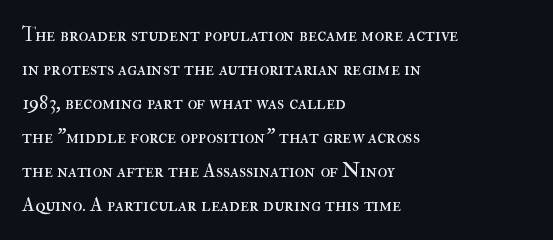
The image shows 20 px text type, upright; set left-aligned, normal line spacing (1.7x), normal letter spacing, not underlined.
